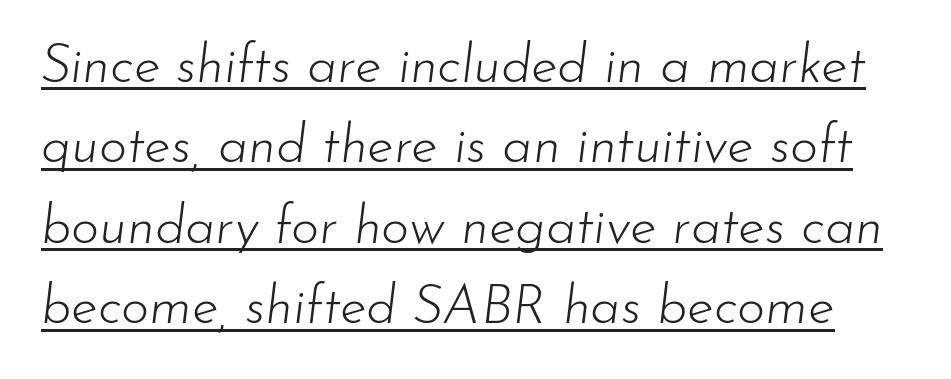
The image shows 54 px light type, italic (leaning right); set normal line spacing (1.49x), normal letter spacing, underlined; low stroke contrast and a small x-height.
